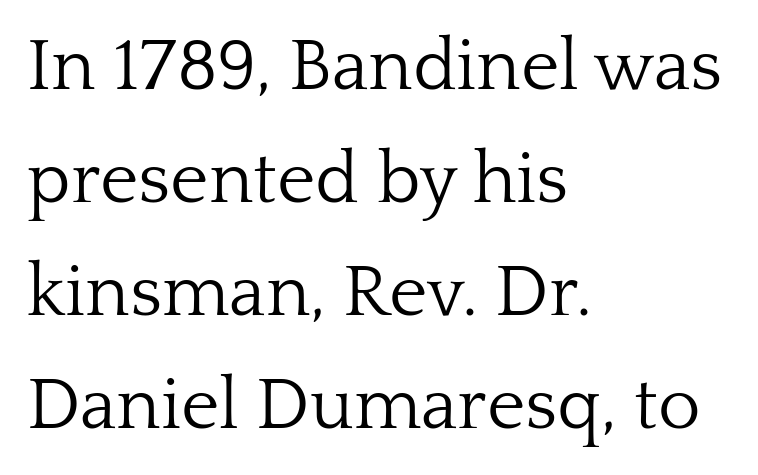
Q: Is the text bold? A: No.
Q: Is the text italic (slanted)? A: No, it is upright.
Q: Is the typeface a serif or a sans-serif typeface? A: Serif.
Q: Is the text underlined? A: No.
Q: How is the paragraph aligned? A: Left-aligned.
Q: Is the spacing between letters normal or unusually wide? A: Normal.
Q: Is the spacing between lines tight, normal or loose? A: Normal.
Q: Width (condensed, normal, or wide)? A: Normal.
Q: Stroke contrast? A: Low.
Q: x-height? A: Medium.
Q: Monospaced? A: No.
